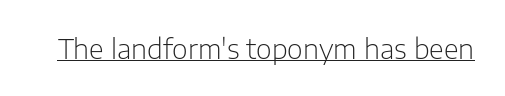
{"italic": "no", "bold": "no", "underline": "yes", "letter_spacing": "normal", "letter_spacing_em": 0.0, "glyph_px": 27}
